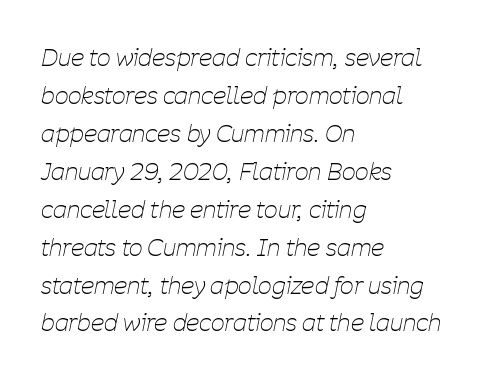
{"italic": "yes", "lean": "right", "slant_degrees": 11, "bold": "no", "underline": "no", "align": "left", "line_spacing": "normal", "line_spacing_ratio": 1.58, "letter_spacing": "normal", "letter_spacing_em": 0.0, "glyph_px": 24}
